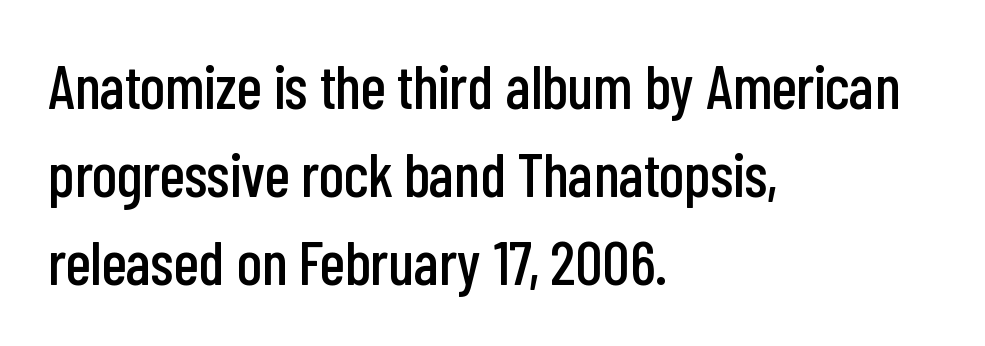
Caption: standard tracking, unaltered. Where is the straight margin? On the left. Every character sits straight up, as roman type does. The letters advance in unequal steps, a hallmark of proportional type.
